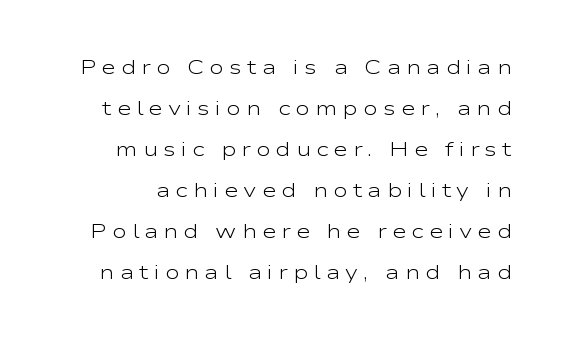
The image shows 20 px text type, upright; set loose line spacing (2.05x), unusually wide letter spacing (+0.25 em), not underlined.
